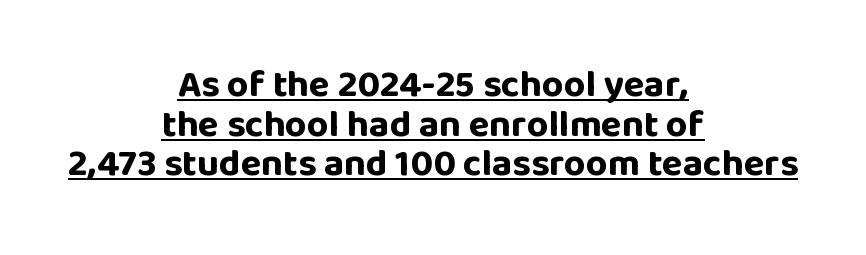
This sample has the flowing, uneven cadence of proportional lettering. Nothing sits at the stroke ends, so this counts as sans-serif. Leading is clearly below the norm, producing a dense column. The strokes are fattened all the way to bold. Honestly, the underline is the first thing you notice here. Typeset on center — no edge is straight.
